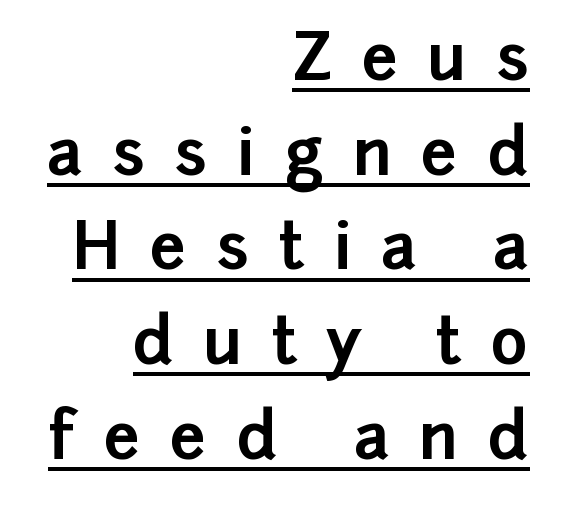
Characters follow at a spacing far wider than the type designer built in. Spacing verdict: proportional, widths tailored to each character. Reading down the block, your eye finds every line finishing at a fixed right position. Like a heading marked for emphasis, these lines bear an underscore. Vertically, the passage feels balanced, rows spaced as you'd expect.
